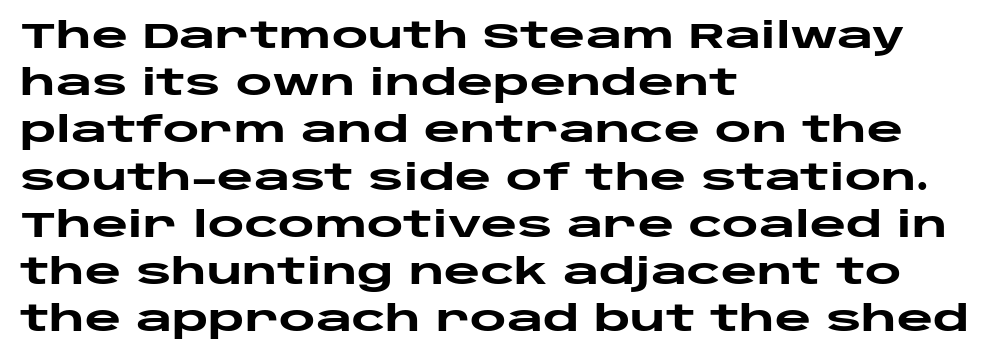
Q: Is the text bold? A: Yes.
Q: Is the text italic (slanted)? A: No, it is upright.
Q: Is the typeface a serif or a sans-serif typeface? A: Sans-serif.
Q: Is the text underlined? A: No.
Q: How is the paragraph aligned? A: Left-aligned.
Q: Is the spacing between letters normal or unusually wide? A: Normal.
Q: Is the spacing between lines tight, normal or loose? A: Normal.
Q: Width (condensed, normal, or wide)? A: Wide.
Q: Stroke contrast? A: Low.
Q: x-height? A: Large.
Q: Monospaced? A: No.
